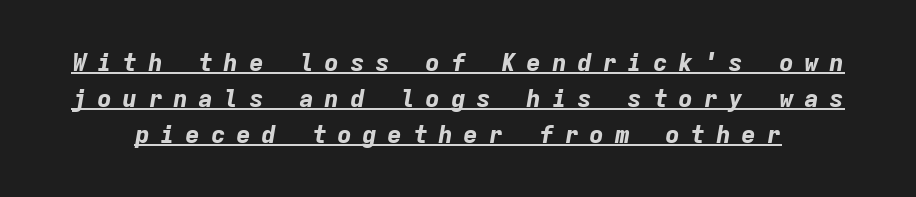
Regular leading. The rendering uses a bold face; every stroke is thick and dark. These lines were composed using italics. The sample's only ornament is a line tracing under the words.
